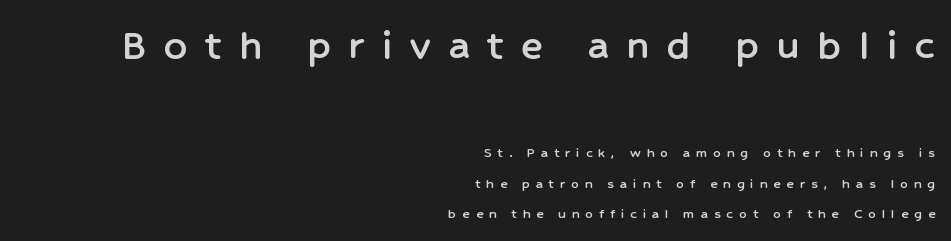
{"serif": "no", "italic": "no", "width": "normal", "stroke_contrast": "low", "x_height": "medium", "monospaced": "no", "underline": "no", "align": "right", "line_spacing": "loose", "line_spacing_ratio": 2.03, "letter_spacing": "wide", "letter_spacing_em": 0.4, "larger_block": "first", "size_ratio": 3.0, "glyph_px": 45}
